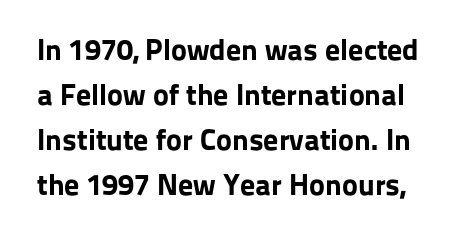
Q: Is the text bold? A: Yes.
Q: Is the text italic (slanted)? A: No, it is upright.
Q: Is the typeface a serif or a sans-serif typeface? A: Sans-serif.
Q: Is the text underlined? A: No.
Q: Is the spacing between letters normal or unusually wide? A: Normal.
Q: Is the spacing between lines tight, normal or loose? A: Normal.
Q: Width (condensed, normal, or wide)? A: Normal.
Q: Stroke contrast? A: Low.
Q: x-height? A: Medium.
Q: Monospaced? A: No.
